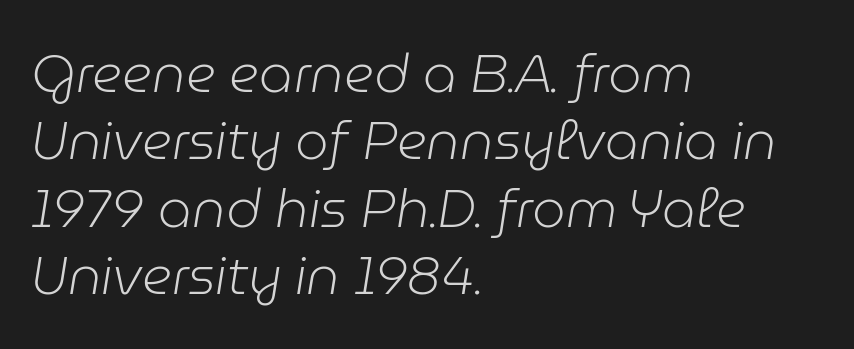
Summary of vertical rhythm: regular, with standard interline spacing. Would a proofreader flag this as italicized? Yes. In terms of letterspacing, this is plain default setting. Beneath every word, the page is bare.
